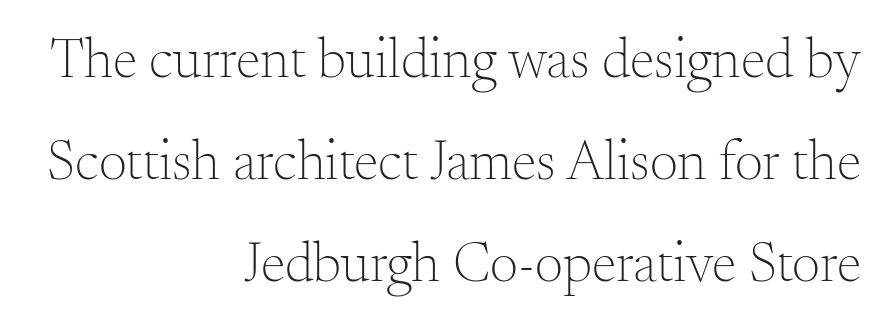
The zone under the glyphs is completely vacant. In CSS terms this would be text-align: right. Serifs: yes, visible at the terminals of the letterforms. Spacing verdict: proportional, widths tailored to each character. Compared with typical body copy, the letter spacing here is the same. The letters stand straight up with perfectly vertical stems.
